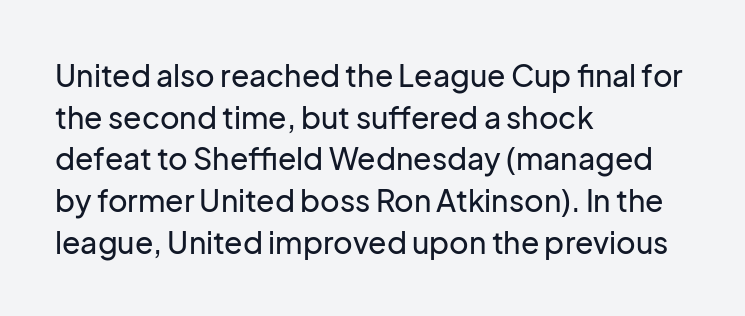
Q: Is the text italic (slanted)? A: No, it is upright.
Q: Is the typeface a serif or a sans-serif typeface? A: Sans-serif.
Q: Is the text underlined? A: No.
Q: How is the paragraph aligned? A: Left-aligned.
Q: Is the spacing between letters normal or unusually wide? A: Normal.
Q: Is the spacing between lines tight, normal or loose? A: Normal.
Q: Width (condensed, normal, or wide)? A: Normal.
Q: Stroke contrast? A: Low.
Q: x-height? A: Medium.
Q: Monospaced? A: No.
